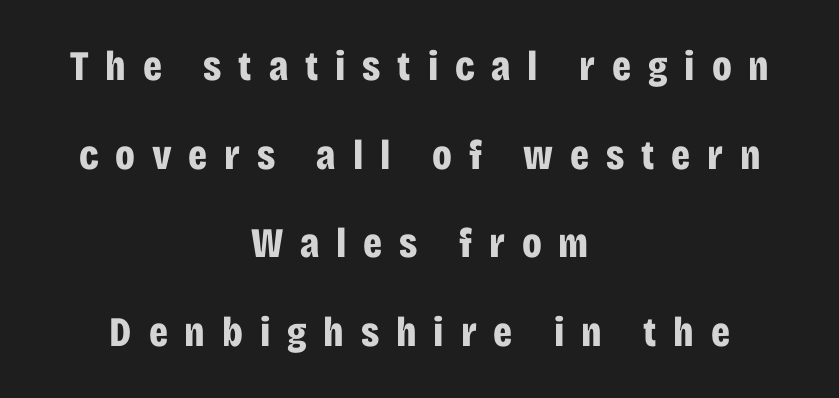
{"serif": "no", "italic": "no", "bold": "yes", "weight": "bold", "width": "condensed", "stroke_contrast": "low", "x_height": "large", "monospaced": "no", "underline": "no", "align": "center", "line_spacing": "loose", "line_spacing_ratio": 2.11, "letter_spacing": "wide", "letter_spacing_em": 0.4, "glyph_px": 42}
